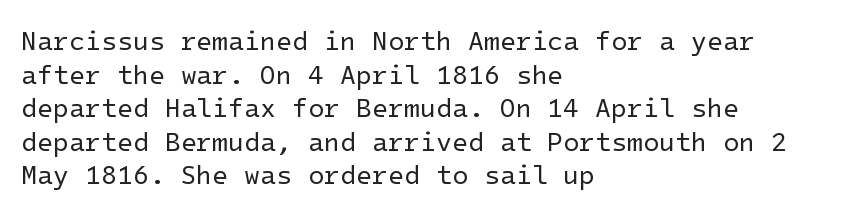
The image shows 26 px text type, upright; set left-aligned, normal line spacing (1.29x), normal letter spacing, not underlined.
